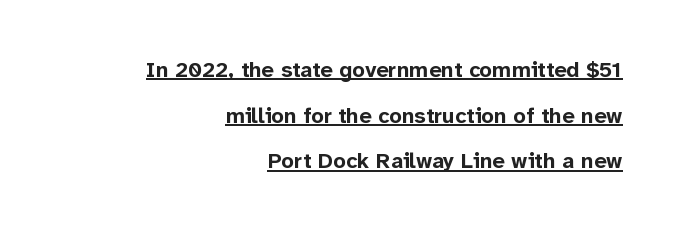
A student would call this right alignment; a typographer would say flush right, rag left. The sample has been set heavy, in full bold. Ordinary non-slanted type is in use. Rows of type keep a wide berth in the vertical direction.
